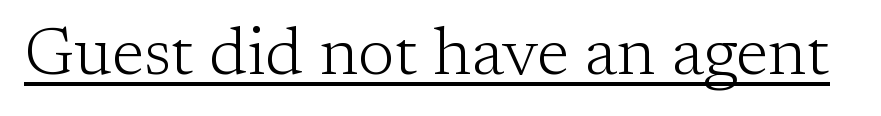
Q: Is the text bold? A: No.
Q: Is the text italic (slanted)? A: No, it is upright.
Q: Is the typeface a serif or a sans-serif typeface? A: Serif.
Q: Is the text underlined? A: Yes.
Q: Is the spacing between letters normal or unusually wide? A: Normal.
Q: Width (condensed, normal, or wide)? A: Normal.
Q: Stroke contrast? A: Low.
Q: x-height? A: Medium.
Q: Monospaced? A: No.
